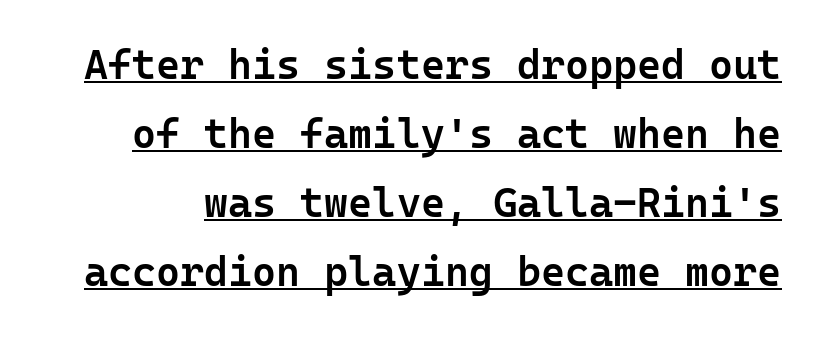
Serifs: no, the terminals of the letterforms are clean. Underline: present. How are the letters spaced? Ordinarily, with no added tracking. How heavy is the stroke? Medium-heavy — a semibold, shy of bold.
